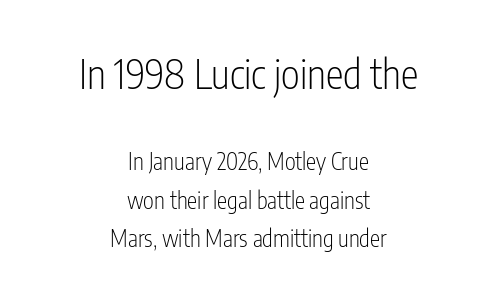
Regarding leading, the lines here are spaced in the standard way. The strip under each line holds only bare page. Nobody touched the tracking dial on this one. These lines are composed in type without serifs.
